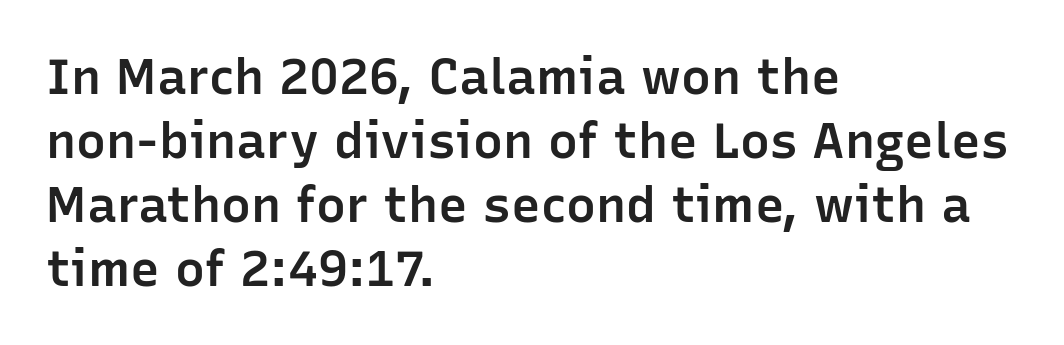
The image shows 50 px semibold sans-serif type, upright; set left-aligned, normal line spacing (1.28x), normal letter spacing, not underlined; low stroke contrast and a medium x-height.
